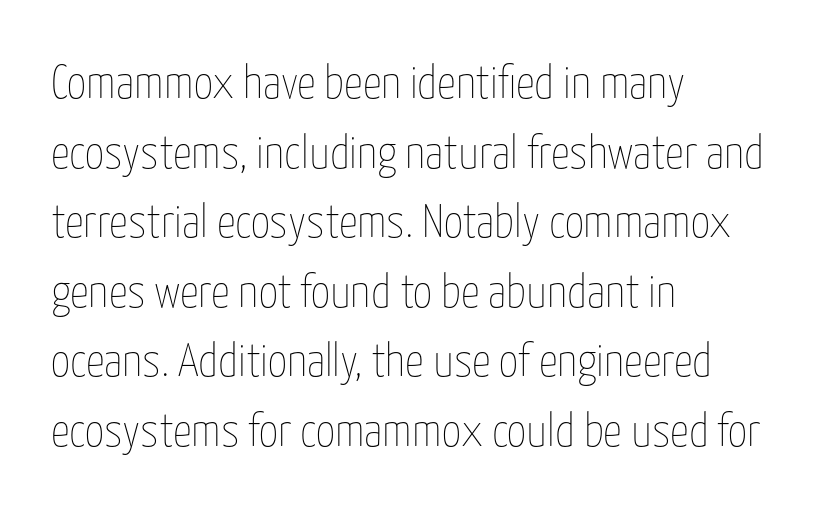
The image shows 47 px thin, condensed type, upright; set left-aligned, normal line spacing (1.48x), normal letter spacing, not underlined; low stroke contrast and a medium x-height.
